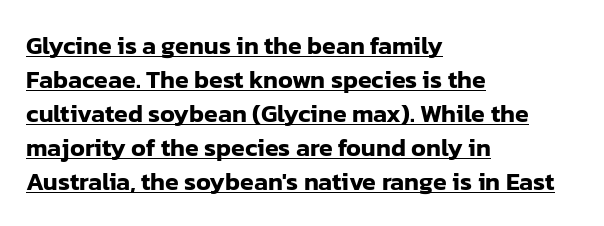
Q: Is the text italic (slanted)? A: No, it is upright.
Q: Is the text underlined? A: Yes.
Q: How is the paragraph aligned? A: Left-aligned.
Q: Is the spacing between letters normal or unusually wide? A: Normal.
Q: Is the spacing between lines tight, normal or loose? A: Normal.
